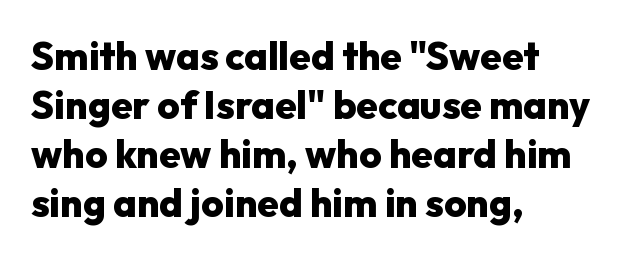
{"serif": "no", "italic": "no", "bold": "yes", "weight": "heavy", "width": "normal", "stroke_contrast": "low", "x_height": "medium", "monospaced": "no", "underline": "no", "align": "left", "line_spacing": "normal", "line_spacing_ratio": 1.26, "letter_spacing": "normal", "letter_spacing_em": 0.0, "glyph_px": 39}
